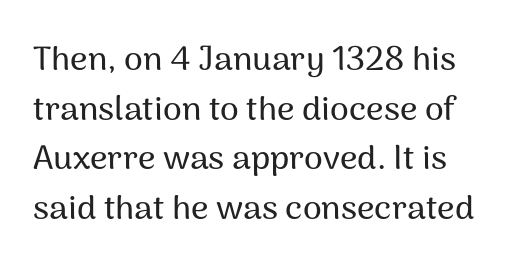
Compared with typical body copy, the letter spacing here is the same. Spacing verdict: proportional, widths tailored to each character. The text was rendered using a sans face with plain stroke endings. A typesetter would mark this as roman, not italic. If you measured baseline to baseline, you'd find a middling distance.
